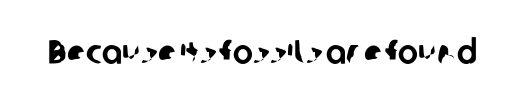
The image shows 34 px sans-serif type; set normal letter spacing, not underlined; low stroke contrast and a medium x-height.
